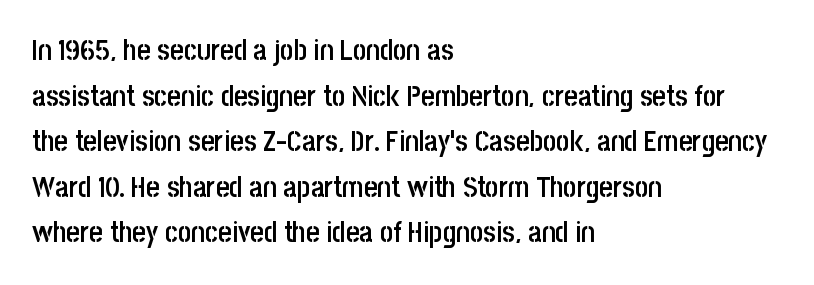
Q: Is the text bold? A: Semi-bold.
Q: Is the text italic (slanted)? A: No, it is upright.
Q: Is the typeface a serif or a sans-serif typeface? A: Sans-serif.
Q: Is the text underlined? A: No.
Q: How is the paragraph aligned? A: Left-aligned.
Q: Is the spacing between letters normal or unusually wide? A: Normal.
Q: Is the spacing between lines tight, normal or loose? A: Normal.
Q: Width (condensed, normal, or wide)? A: Condensed.
Q: Stroke contrast? A: Low.
Q: x-height? A: Large.
Q: Monospaced? A: No.
